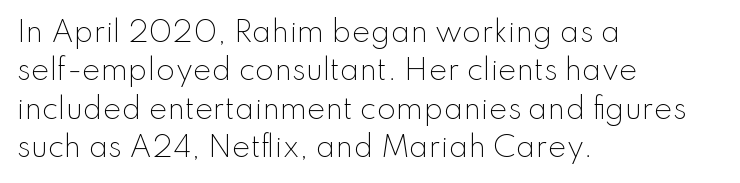
{"serif": "no", "italic": "no", "bold": "no", "weight": "light", "width": "normal", "stroke_contrast": "low", "x_height": "small", "monospaced": "no", "underline": "no", "align": "left", "line_spacing": "normal", "line_spacing_ratio": 1.37, "letter_spacing": "normal", "letter_spacing_em": 0.0, "glyph_px": 28}
